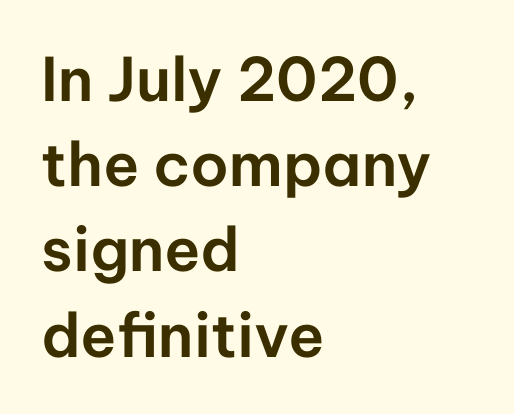
{"serif": "no", "italic": "no", "width": "normal", "stroke_contrast": "low", "x_height": "medium", "monospaced": "no", "underline": "no", "align": "left", "line_spacing": "normal", "line_spacing_ratio": 1.42, "letter_spacing": "normal", "letter_spacing_em": 0.0, "glyph_px": 60}
